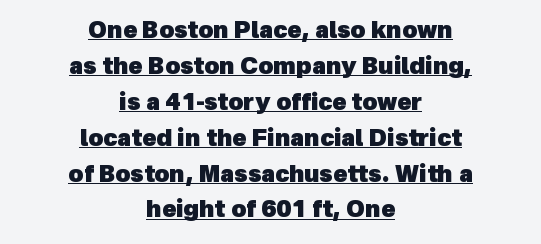
Q: Is the text bold? A: Yes.
Q: Is the text underlined? A: Yes.
Q: How is the paragraph aligned? A: Centered.
Q: Is the spacing between letters normal or unusually wide? A: Normal.
Q: Is the spacing between lines tight, normal or loose? A: Normal.
